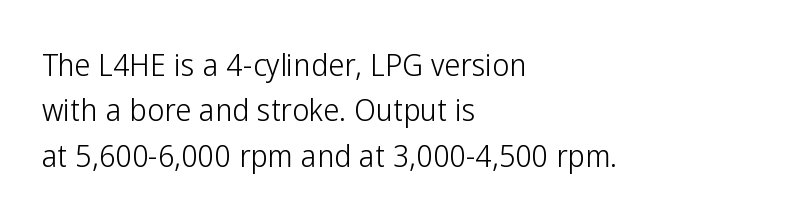
The image shows 32 px light, condensed sans-serif type, upright; set left-aligned, normal line spacing (1.42x), normal letter spacing, not underlined; low stroke contrast and a medium x-height.
